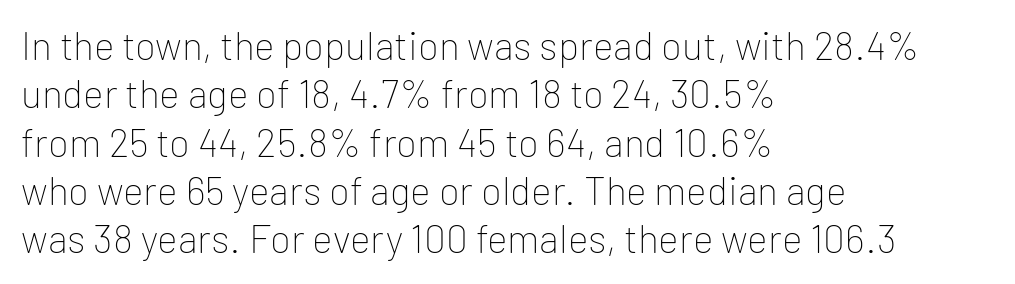
{"serif": "no", "italic": "no", "bold": "no", "weight": "thin", "width": "normal", "stroke_contrast": "low", "x_height": "medium", "monospaced": "no", "underline": "no", "align": "left", "line_spacing_ratio": 1.24, "letter_spacing": "normal", "letter_spacing_em": 0.0, "glyph_px": 39}
